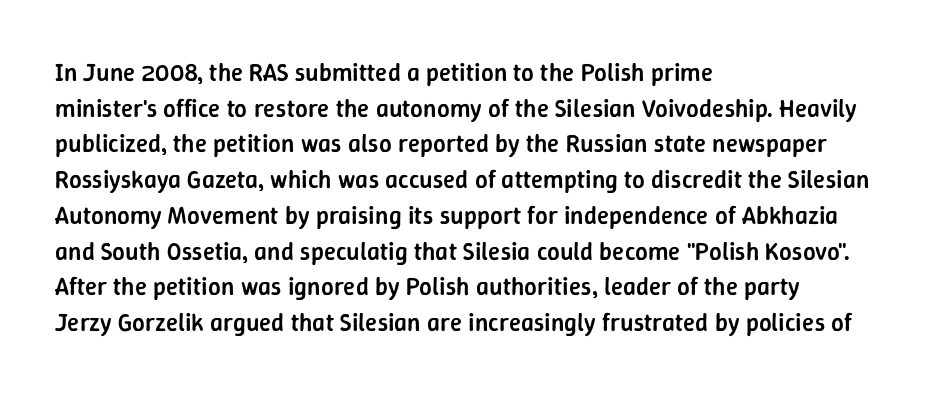
Q: Is the text bold? A: Semi-bold.
Q: Is the text italic (slanted)? A: No, it is upright.
Q: Is the text underlined? A: No.
Q: How is the paragraph aligned? A: Left-aligned.
Q: Is the spacing between letters normal or unusually wide? A: Normal.
Q: Is the spacing between lines tight, normal or loose? A: Normal.
